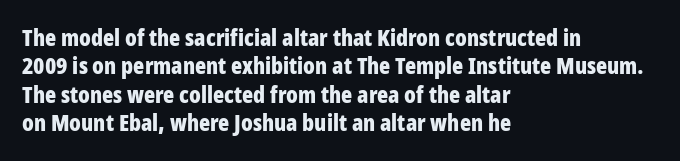
{"italic": "no", "bold": "yes", "underline": "no", "align": "left", "line_spacing_ratio": 1.23, "letter_spacing": "normal", "letter_spacing_em": 0.0, "glyph_px": 23}
